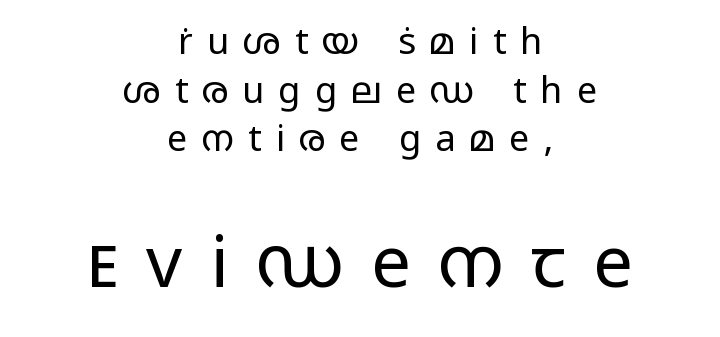
Q: Is the text bold? A: No.
Q: Is the text italic (slanted)? A: No, it is upright.
Q: Is the typeface a serif or a sans-serif typeface? A: Sans-serif.
Q: Is the text underlined? A: No.
Q: How is the paragraph aligned? A: Centered.
Q: Is the spacing between letters normal or unusually wide? A: Unusually wide.
Q: Is the spacing between lines tight, normal or loose? A: Normal.
Q: Which block of text is set in a larger size, the first (top) or the second (bottom)? A: The second (bottom) one.
Q: Width (condensed, normal, or wide)? A: Wide.
Q: Stroke contrast? A: Low.
Q: x-height? A: Medium.
Q: Monospaced? A: No.
